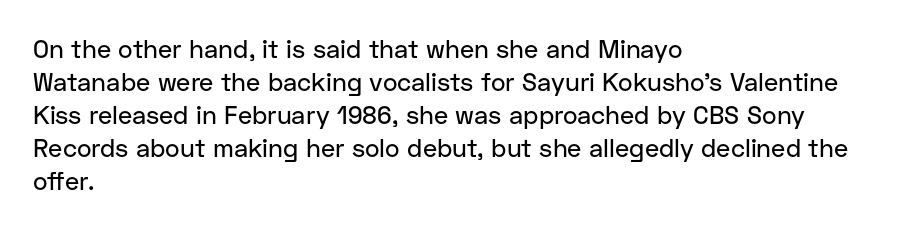
Every row of glyphs begins at an identical x-position on the left. Words appear dense and cohesive because spacing is normal. Unlike italic type, these characters show no tilt at all. Vertical spacing — default. Check under the words: just untouched page.
